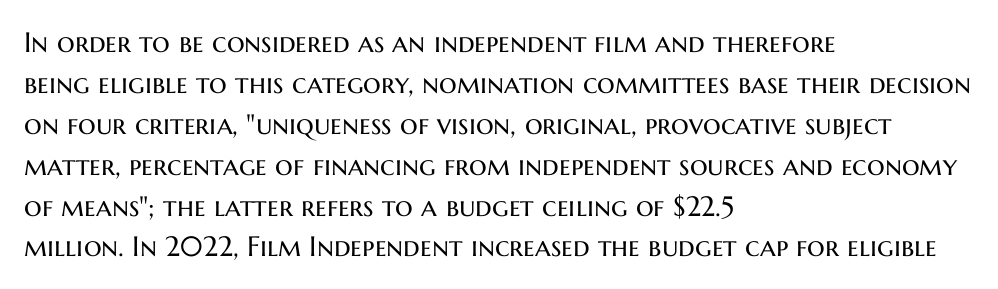
The image shows 28 px regular-weight sans-serif type, upright; set left-aligned, normal line spacing (1.46x), normal letter spacing, not underlined; medium stroke contrast and a medium x-height.
